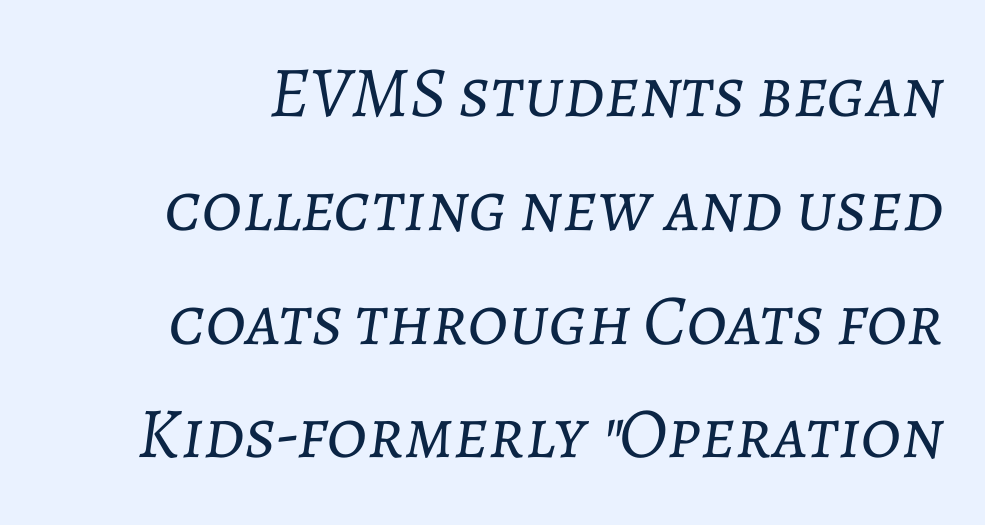
{"italic": "yes", "lean": "right", "slant_degrees": 7, "bold": "no", "weight": "light", "width": "normal", "stroke_contrast": "low", "x_height": "medium", "monospaced": "no", "underline": "no", "line_spacing": "normal", "line_spacing_ratio": 1.58, "letter_spacing": "normal", "letter_spacing_em": 0.0, "glyph_px": 72}
